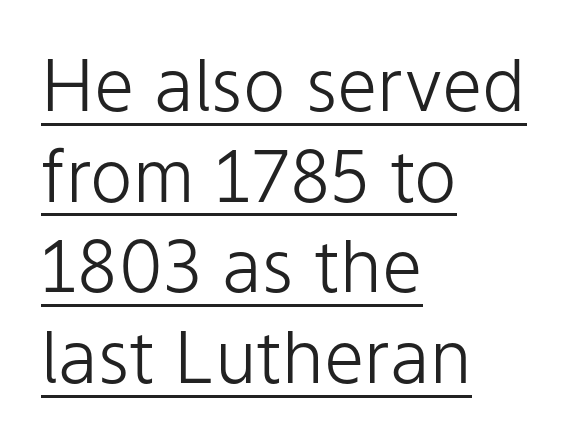
The image shows 72 px light sans-serif type, upright; set left-aligned, normal line spacing (1.26x), normal letter spacing, underlined; low stroke contrast and a medium x-height.
